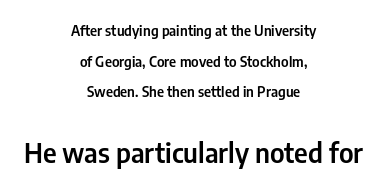
Q: Is the text italic (slanted)? A: No, it is upright.
Q: Is the text underlined? A: No.
Q: How is the paragraph aligned? A: Centered.
Q: Is the spacing between letters normal or unusually wide? A: Normal.
Q: Is the spacing between lines tight, normal or loose? A: Loose.
Q: Which block of text is set in a larger size, the first (top) or the second (bottom)? A: The second (bottom) one.
